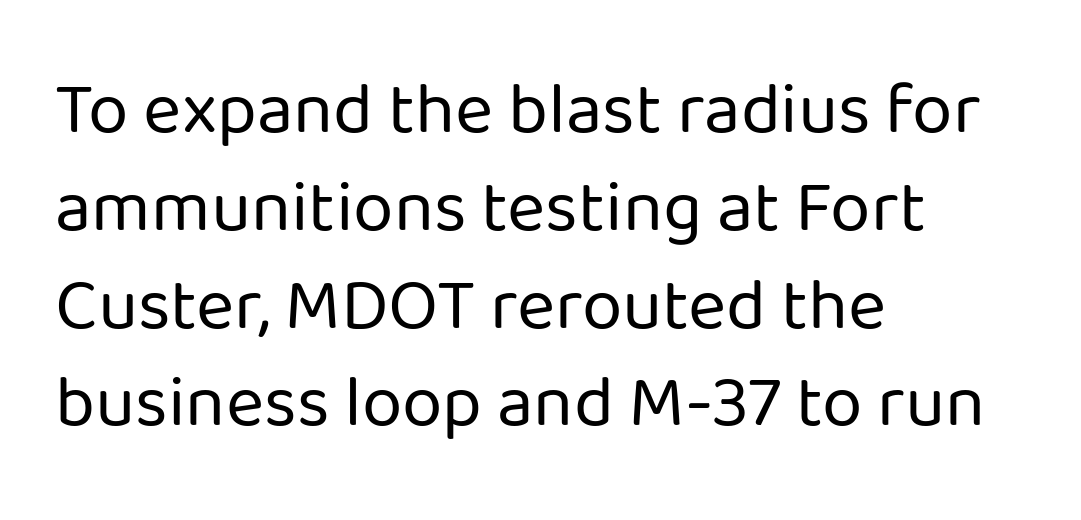
The image shows 73 px regular-weight sans-serif type, upright; set left-aligned, normal line spacing (1.34x), normal letter spacing, not underlined; low stroke contrast and a medium x-height.
